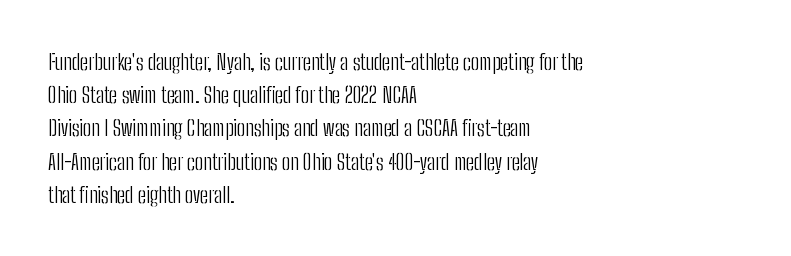
Tall strokes in this sample are plumb rather than angled. Weight: regular or lighter. Tracking value appears to be zero — textbook default spacing. The passage shown stacks its lines at a standard gap. The lines in this sample share a left origin and differ only in where they stop. Anything drawn beneath the words? Only blank space.
